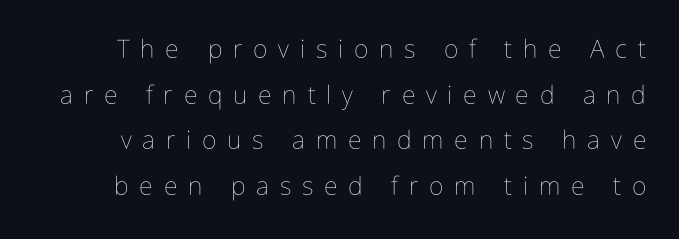
Q: Is the text bold? A: No.
Q: Is the text italic (slanted)? A: No, it is upright.
Q: Is the text underlined? A: No.
Q: Is the spacing between letters normal or unusually wide? A: Unusually wide.
